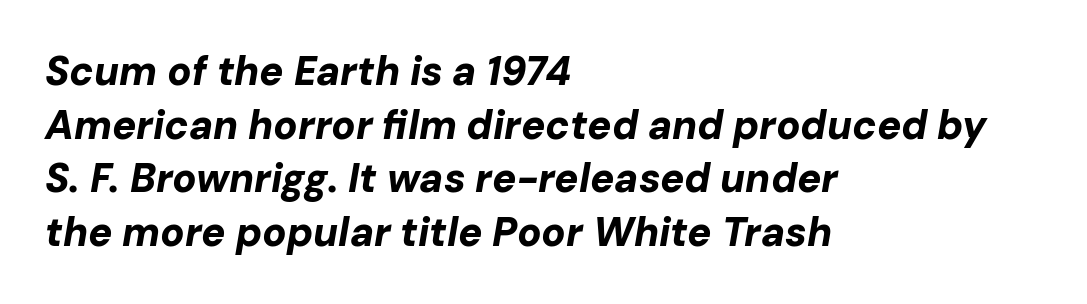
{"italic": "yes", "lean": "right", "slant_degrees": 10, "bold": "yes", "weight": "bold", "width": "normal", "stroke_contrast": "low", "x_height": "medium", "monospaced": "no", "underline": "no", "align": "left", "line_spacing": "normal", "line_spacing_ratio": 1.34, "letter_spacing": "normal", "letter_spacing_em": 0.0, "glyph_px": 40}
